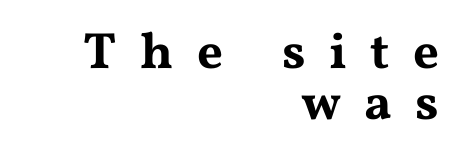
This sample uses an upright cut, with every glyph sitting square on the baseline. Looks like regular typesetting: each glyph gets only the width it needs. The setting favours the right margin, as signatures and pull-quotes sometimes do. The block of text is dense from top to bottom, with scant space between rows. The glyphs in this specimen are seriffed.
